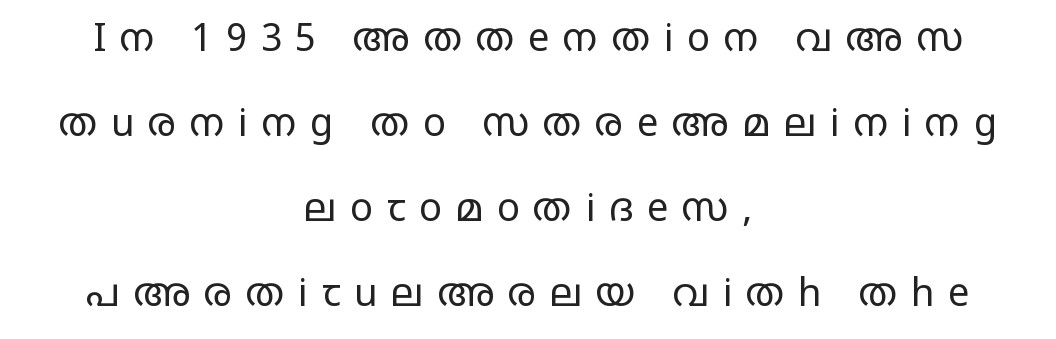
The image shows 38 px regular-weight, wide sans-serif type, upright; set centered, loose line spacing (2.24x), unusually wide letter spacing (+0.36 em), not underlined; low stroke contrast and a large x-height.
